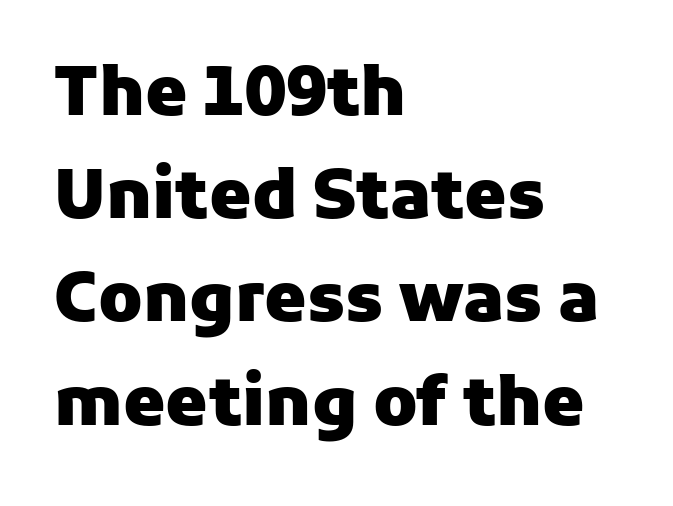
Q: Is the text bold? A: Yes.
Q: Is the text italic (slanted)? A: No, it is upright.
Q: Is the typeface a serif or a sans-serif typeface? A: Sans-serif.
Q: Is the text underlined? A: No.
Q: How is the paragraph aligned? A: Left-aligned.
Q: Is the spacing between letters normal or unusually wide? A: Normal.
Q: Is the spacing between lines tight, normal or loose? A: Normal.
Q: Width (condensed, normal, or wide)? A: Normal.
Q: Stroke contrast? A: Low.
Q: x-height? A: Medium.
Q: Monospaced? A: No.
